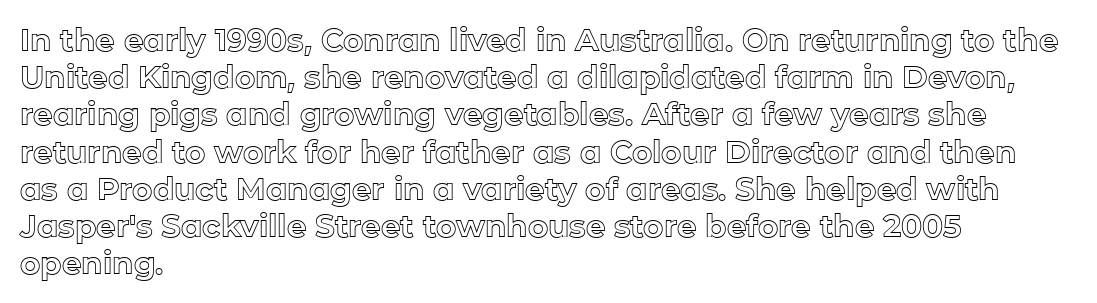
Q: Is the text italic (slanted)? A: No, it is upright.
Q: Is the text underlined? A: No.
Q: How is the paragraph aligned? A: Left-aligned.
Q: Is the spacing between letters normal or unusually wide? A: Normal.
Q: Width (condensed, normal, or wide)? A: Normal.
Q: x-height? A: Medium.
Q: Monospaced? A: No.
